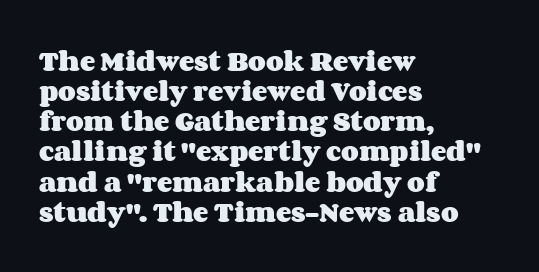
Does extra space separate the letters? No, they use regular spacing. The passage is arranged the way most books set body copy — flush left. Successive baselines arrive at the customary interval. Posture: upright roman. Is the type bold? Yes — the strokes are clearly thick and heavy.
